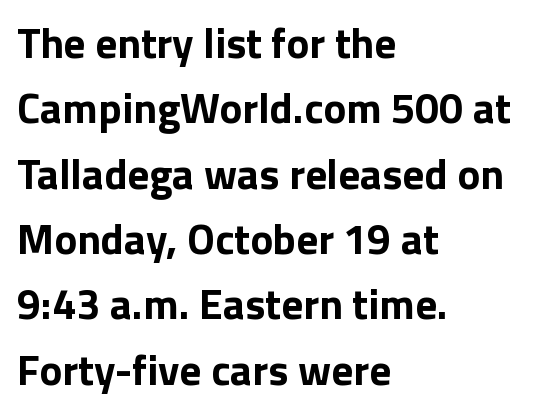
The image shows 43 px bold sans-serif type, upright; set left-aligned, normal line spacing (1.52x), normal letter spacing, not underlined; low stroke contrast and a medium x-height.
